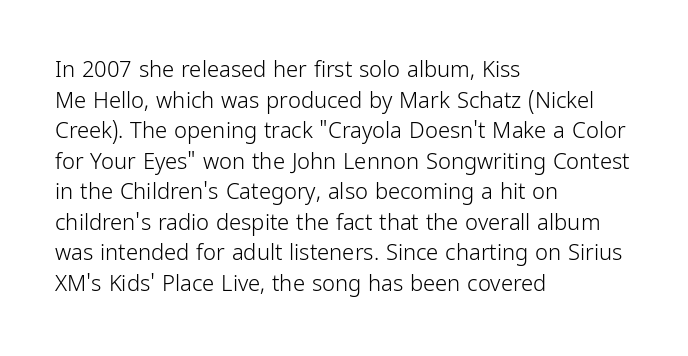
{"italic": "no", "bold": "no", "underline": "no", "align": "left", "line_spacing": "normal", "line_spacing_ratio": 1.39, "letter_spacing": "normal", "letter_spacing_em": 0.0, "glyph_px": 22}
